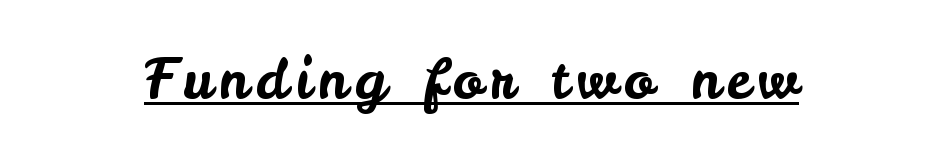
Q: Is the text italic (slanted)? A: Yes.
Q: Is the typeface a serif or a sans-serif typeface? A: Sans-serif.
Q: Is the text underlined? A: Yes.
Q: Width (condensed, normal, or wide)? A: Normal.
Q: Stroke contrast? A: Low.
Q: x-height? A: Small.
Q: Monospaced? A: No.
